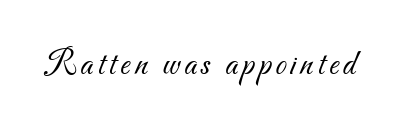
Each letter keeps its own natural width here, so spacing adapts to shape. To sum up the face: it is a sans, with no serifs. The characters are drawn with everyday or finer stroke widths. Descender tails drop into unmarked territory.
